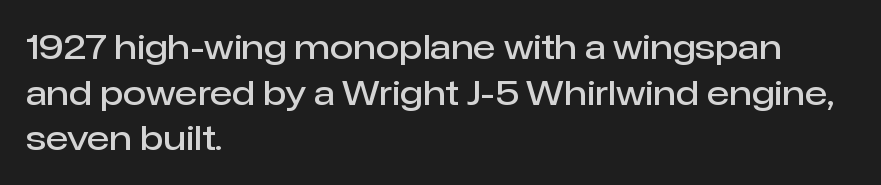
Posture: upright roman. Heft: intermediate — a semibold. Quick note: interline space is typical. This sample uses a sans-serif face. Do the characters align in a grid? No, the font is proportional. Which margin do the lines hug? The left one — the right edge is uneven.
